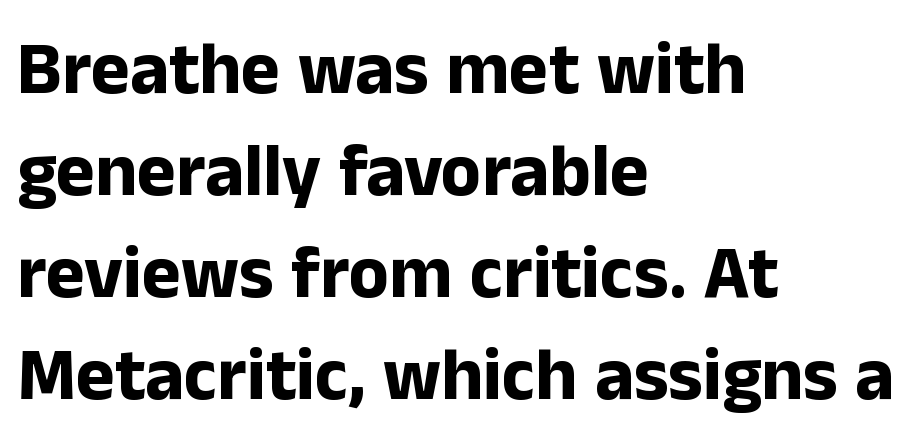
The image shows 74 px bold sans-serif type, upright; set left-aligned, normal line spacing (1.38x), normal letter spacing, not underlined; low stroke contrast and a medium x-height.
